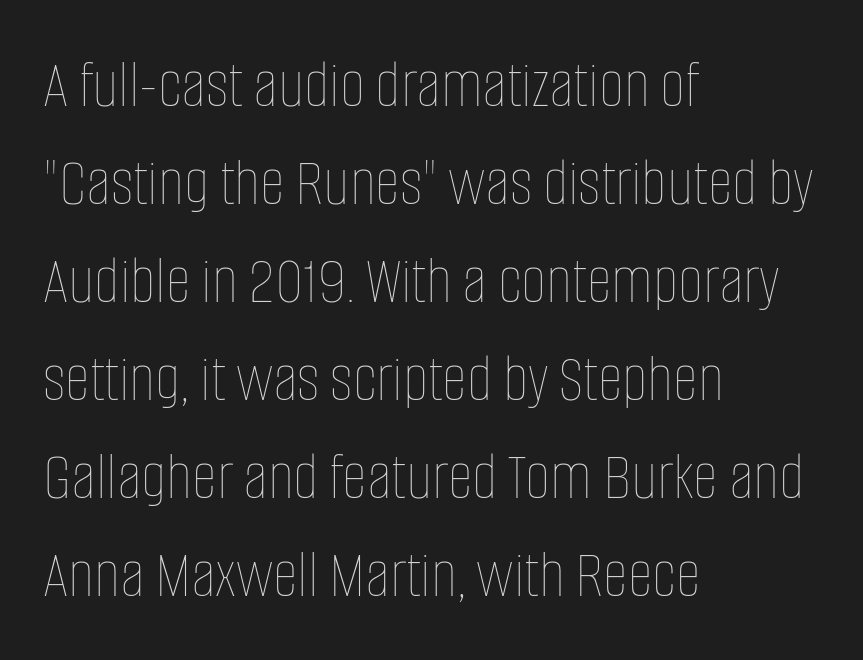
{"italic": "no", "bold": "no", "weight": "thin", "width": "condensed", "stroke_contrast": "low", "x_height": "large", "monospaced": "no", "underline": "no", "align": "left", "line_spacing": "normal", "line_spacing_ratio": 1.42, "letter_spacing": "normal", "letter_spacing_em": 0.0, "glyph_px": 69}
